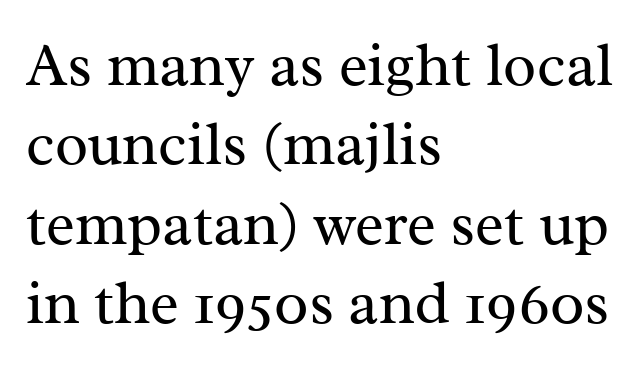
{"serif": "yes", "italic": "no", "bold": "no", "weight": "regular", "width": "normal", "stroke_contrast": "medium", "x_height": "medium", "monospaced": "no", "underline": "no", "align": "left", "line_spacing": "normal", "line_spacing_ratio": 1.3, "letter_spacing": "normal", "letter_spacing_em": 0.0, "glyph_px": 61}
